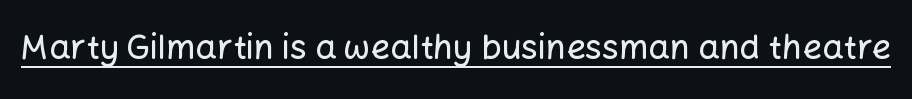
Inter-character spacing is left at the font's built-in metrics. Rendered with straight, roman letterforms. In designer terms, the underline attribute is active on this setting. The face used here is proportionally spaced, like ordinary book or web type.
